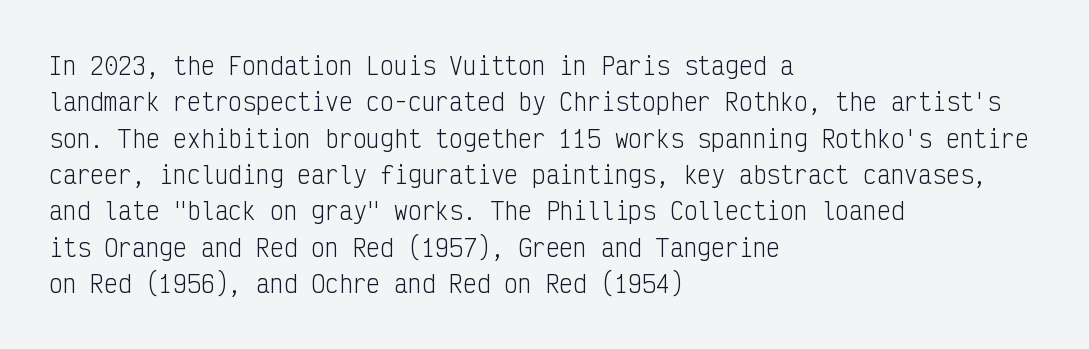
Q: Is the text bold? A: No.
Q: Is the text italic (slanted)? A: No, it is upright.
Q: Is the text underlined? A: No.
Q: How is the paragraph aligned? A: Left-aligned.
Q: Is the spacing between letters normal or unusually wide? A: Normal.
Q: Is the spacing between lines tight, normal or loose? A: Normal.
